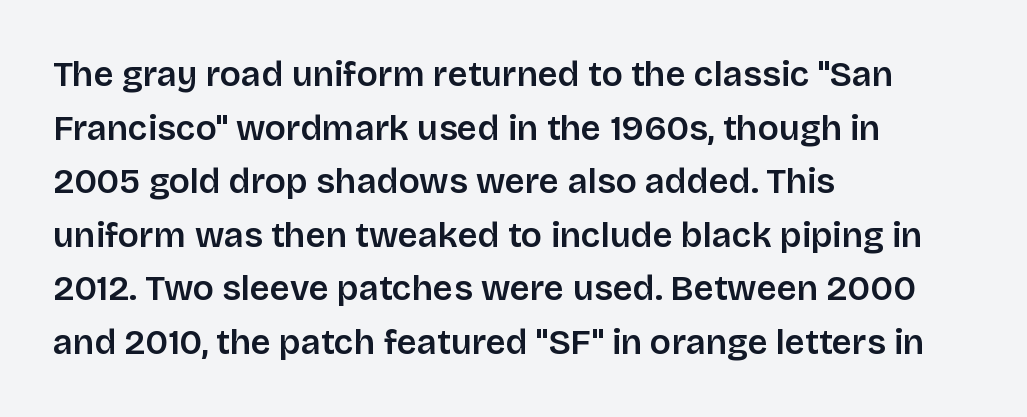
{"serif": "no", "italic": "no", "width": "normal", "stroke_contrast": "low", "x_height": "large", "monospaced": "no", "underline": "no", "align": "left", "line_spacing": "normal", "line_spacing_ratio": 1.53, "letter_spacing": "normal", "letter_spacing_em": 0.0, "glyph_px": 35}
